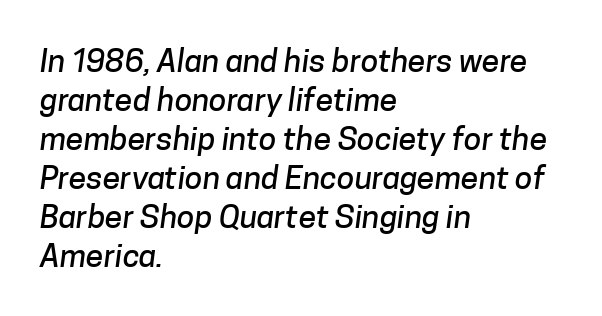
The image shows 32 px sans-serif type; set left-aligned, line spacing 1.22x, normal letter spacing, not underlined; low stroke contrast and a medium x-height.
